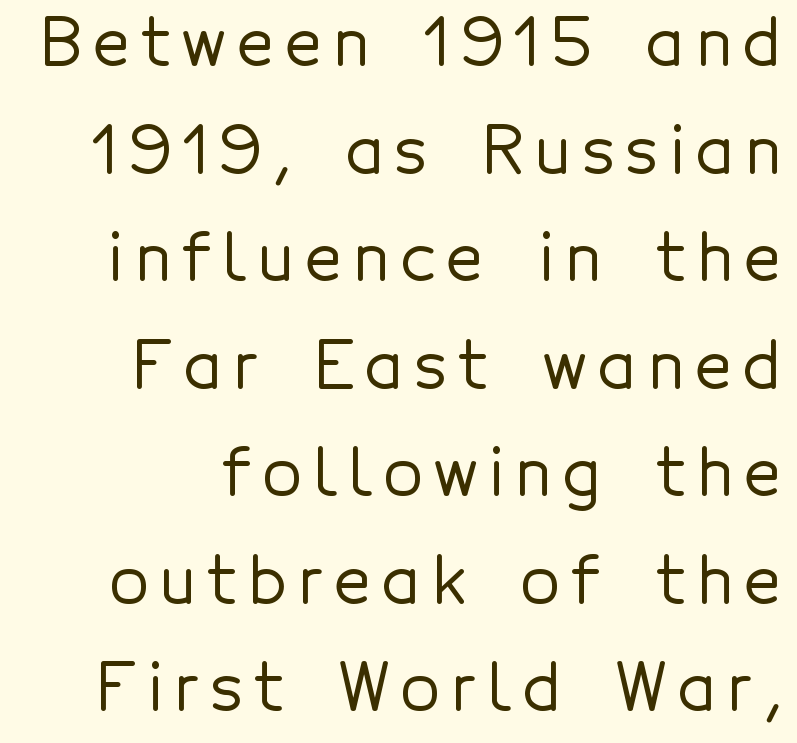
The image shows 64 px sans-serif type, upright; set right-aligned, normal line spacing (1.68x), not underlined; a medium x-height.
